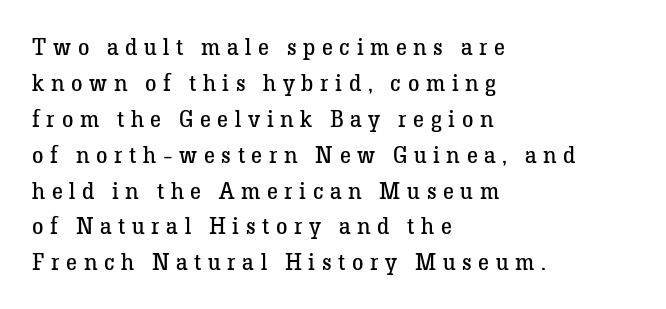
The image shows 23 px text type, upright; set left-aligned, normal line spacing (1.56x), unusually wide letter spacing (+0.29 em), not underlined.
